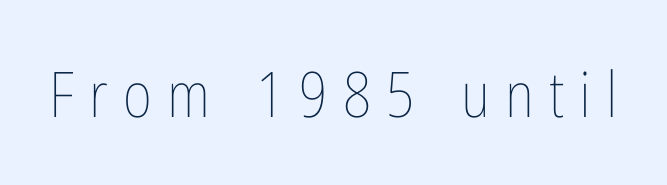
{"italic": "no", "bold": "no", "weight": "thin", "width": "condensed", "stroke_contrast": "low", "x_height": "medium", "monospaced": "no", "underline": "no", "letter_spacing": "wide", "letter_spacing_em": 0.24, "glyph_px": 63}
